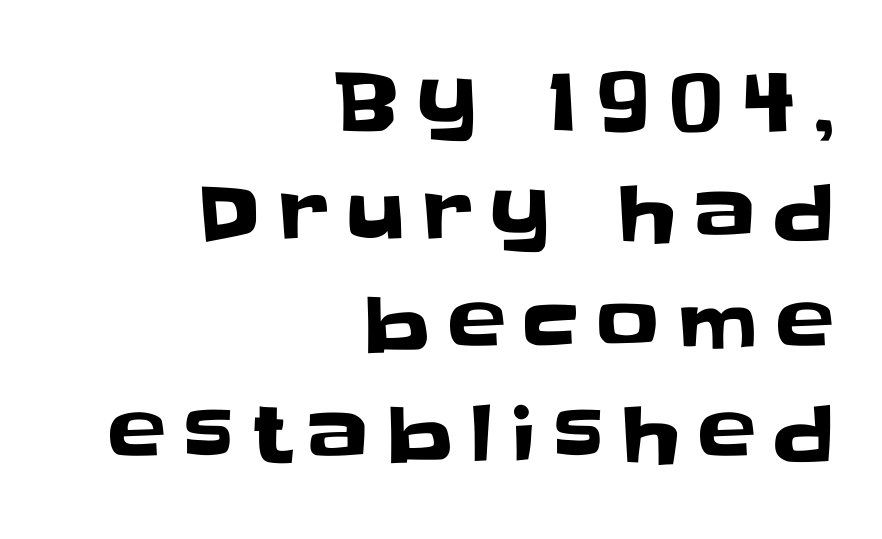
The image shows 78 px sans-serif type, upright; set right-aligned, normal line spacing (1.42x), unusually wide letter spacing (+0.23 em), not underlined; low stroke contrast and a large x-height.
